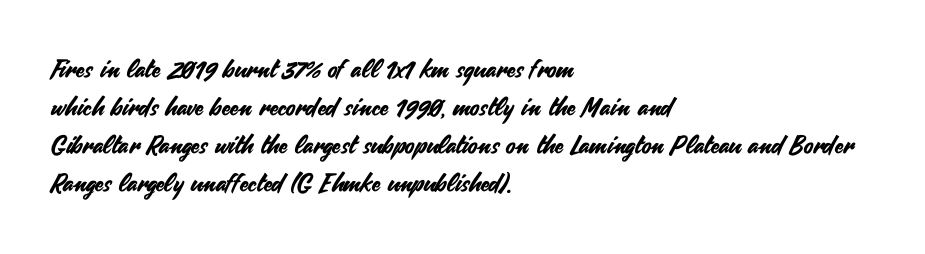
Plain, unruled lines of type. Each word holds together tightly as a unit, with standard inter-letter gaps. Every row of glyphs begins at an identical x-position on the left. Leading matches the norm, producing a regular column.
